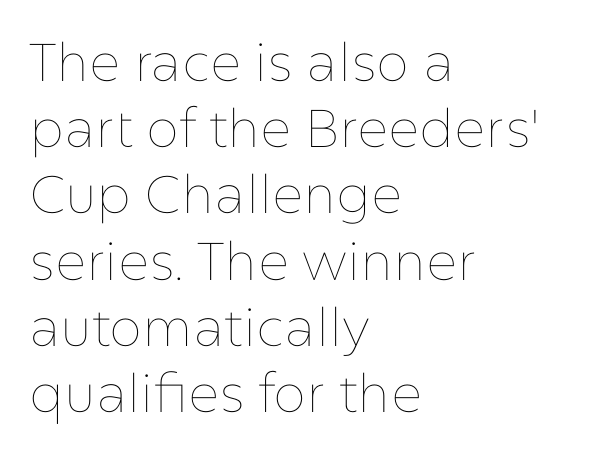
Spacing between characters is what you'd get straight out of the box. One-word summary of the alignment: left. These glyphs show unthickened strokes, regular width or finer. Here the designer chose a conventional face with non-uniform glyph widths.
